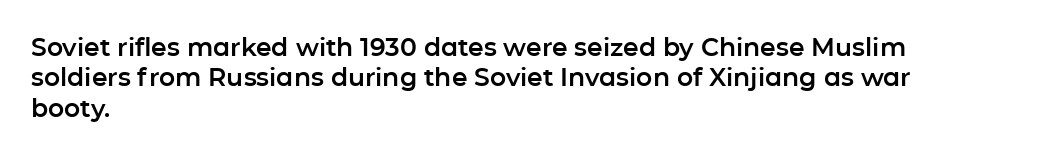
The image shows 25 px text type, upright; set left-aligned, line spacing 1.22x, normal letter spacing, not underlined.
